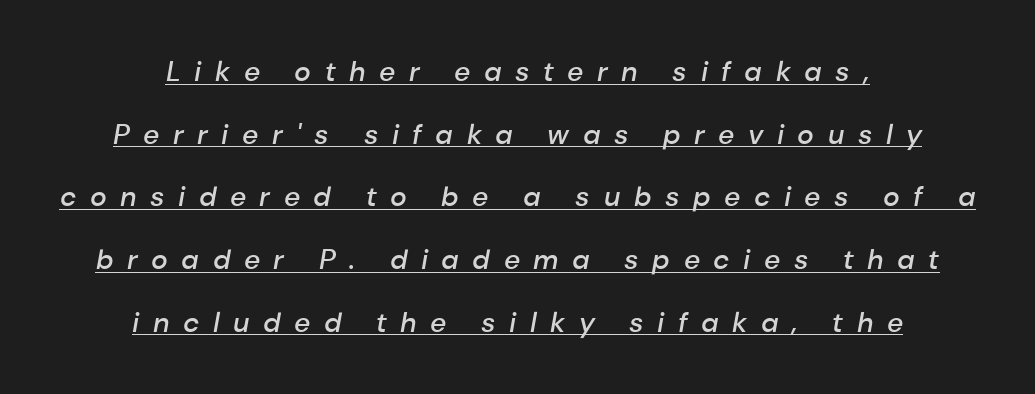
On the weight axis this lands at semibold, roughly 600. The lettering tilts uniformly, giving the passage an italic look. Do the characters align in a grid? No, the font is proportional. A typesetter would call this leading open, well beyond the default. Underlining? Definitely there.
